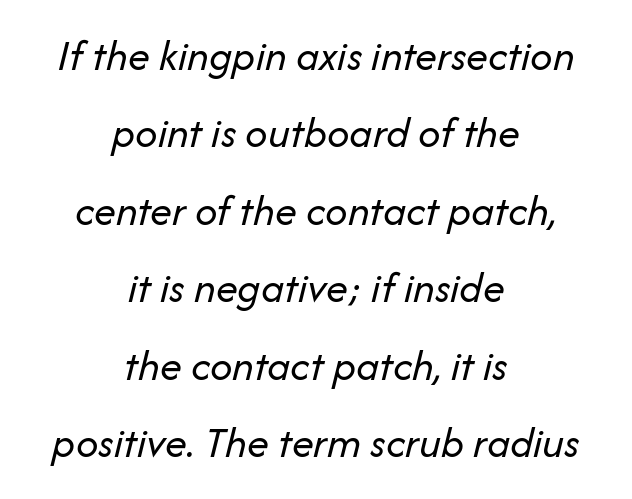
The image shows 44 px regular-weight type, italic (leaning right); set centered, line spacing 1.76x, normal letter spacing, not underlined; low stroke contrast and a medium x-height.
